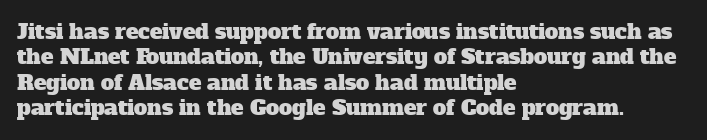
Q: Is the text underlined? A: No.
Q: How is the paragraph aligned? A: Left-aligned.
Q: Is the spacing between letters normal or unusually wide? A: Normal.
